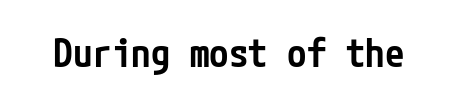
Q: Is the text bold? A: Semi-bold.
Q: Is the text italic (slanted)? A: No, it is upright.
Q: Is the typeface a serif or a sans-serif typeface? A: Sans-serif.
Q: Is the text underlined? A: No.
Q: Is the spacing between letters normal or unusually wide? A: Normal.
Q: Width (condensed, normal, or wide)? A: Condensed.
Q: Stroke contrast? A: Low.
Q: x-height? A: Medium.
